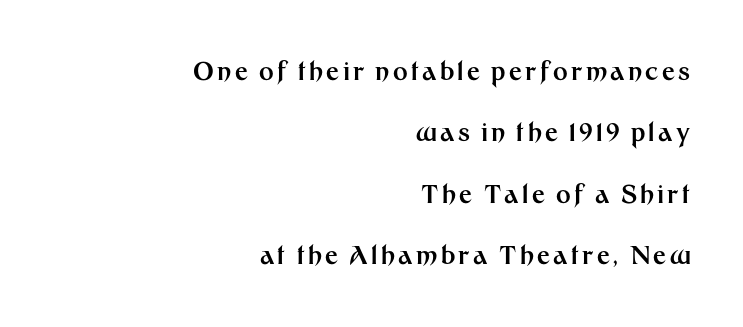
The image shows 25 px bold type, upright; set right-aligned, loose line spacing (2.46x), not underlined.
